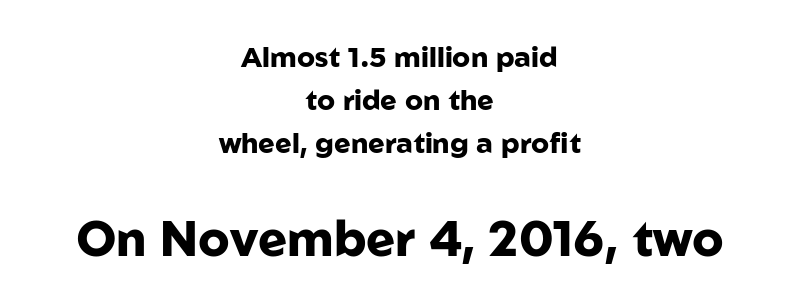
Q: Is the text bold? A: Yes.
Q: Is the text italic (slanted)? A: No, it is upright.
Q: Is the typeface a serif or a sans-serif typeface? A: Sans-serif.
Q: Is the text underlined? A: No.
Q: How is the paragraph aligned? A: Centered.
Q: Is the spacing between letters normal or unusually wide? A: Normal.
Q: Is the spacing between lines tight, normal or loose? A: Normal.
Q: Which block of text is set in a larger size, the first (top) or the second (bottom)? A: The second (bottom) one.
Q: Width (condensed, normal, or wide)? A: Normal.
Q: Stroke contrast? A: Low.
Q: x-height? A: Medium.
Q: Monospaced? A: No.
